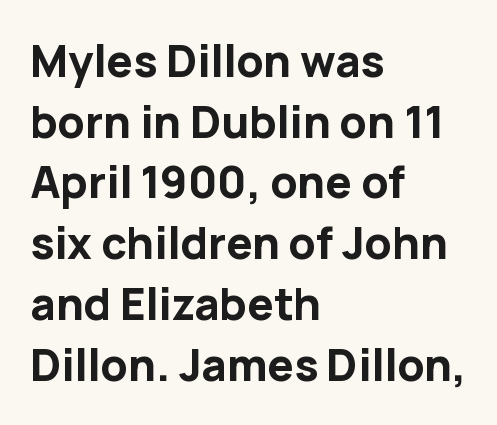
The image shows 44 px bold sans-serif type, upright; set left-aligned, normal line spacing (1.38x), normal letter spacing, not underlined; low stroke contrast and a medium x-height.
